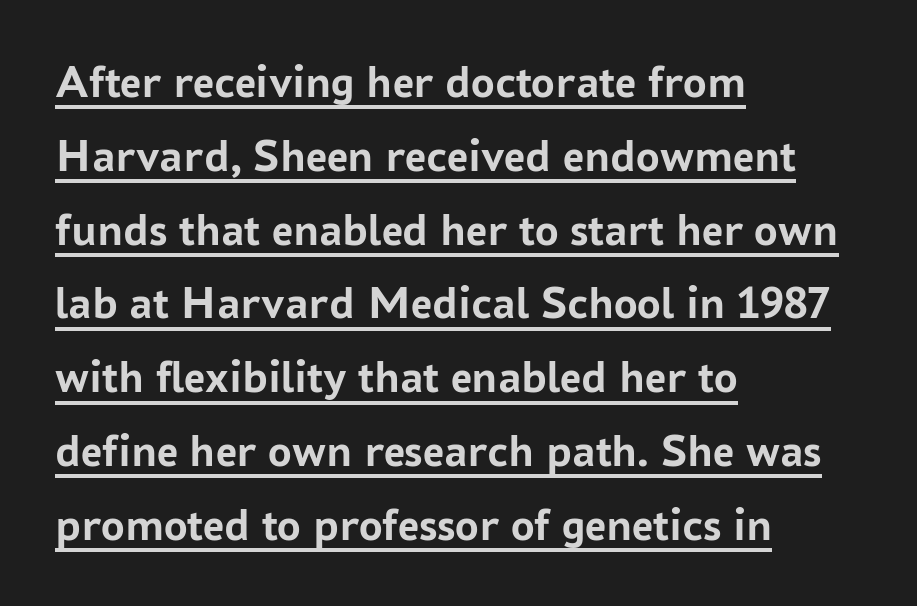
Q: Is the text bold? A: Yes.
Q: Is the text italic (slanted)? A: No, it is upright.
Q: Is the typeface a serif or a sans-serif typeface? A: Sans-serif.
Q: Is the text underlined? A: Yes.
Q: How is the paragraph aligned? A: Left-aligned.
Q: Is the spacing between letters normal or unusually wide? A: Normal.
Q: Is the spacing between lines tight, normal or loose? A: Normal.
Q: Width (condensed, normal, or wide)? A: Normal.
Q: Stroke contrast? A: Low.
Q: x-height? A: Medium.
Q: Monospaced? A: No.
